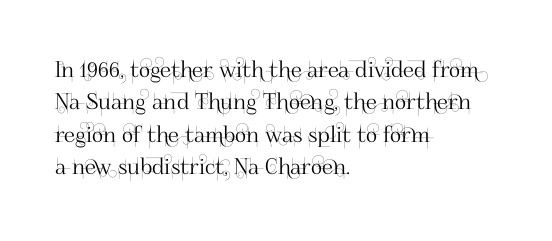
{"italic": "no", "underline": "no", "align": "left", "line_spacing": "normal", "line_spacing_ratio": 1.47, "letter_spacing": "normal", "letter_spacing_em": 0.0, "glyph_px": 22}
